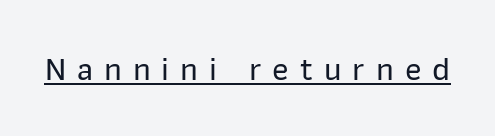
Here the designer chose a conventional face with non-uniform glyph widths. Underlining? Definitely there. Style check: upright. The rendering inserts visible extra space after every character. Classification — sans serif.
